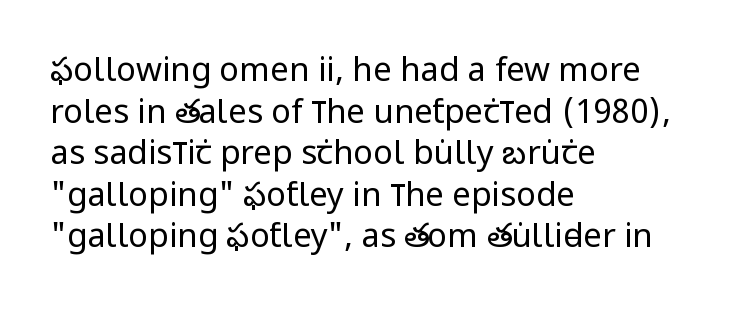
The image shows 33 px regular-weight, condensed sans-serif type, upright; set left-aligned, normal line spacing (1.26x), normal letter spacing, not underlined; low stroke contrast and a large x-height.
